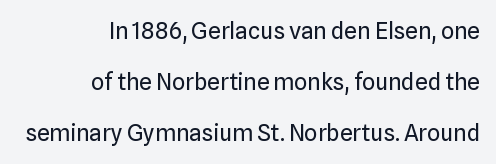
The line-height multiplier appears high, well above default. Glyph-to-glyph distance matches everyday printed text. The paragraph shown leans on its right margin. The strokes are not fattened; the text isn't bold. Plain, unruled lines of type.
